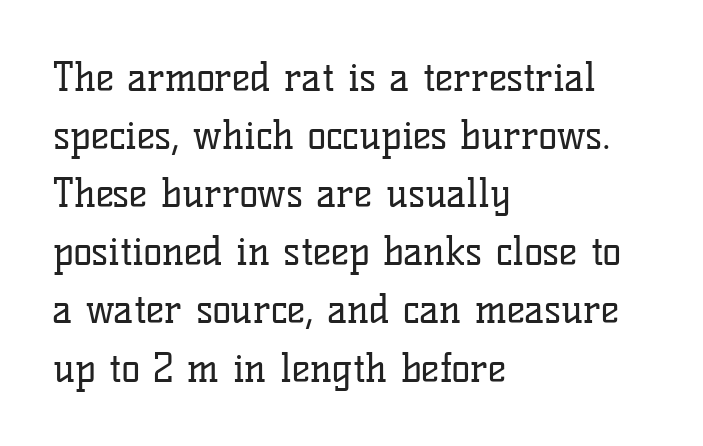
{"serif": "yes", "italic": "no", "bold": "no", "weight": "regular", "width": "normal", "stroke_contrast": "low", "x_height": "medium", "monospaced": "no", "underline": "no", "align": "left", "line_spacing": "normal", "line_spacing_ratio": 1.49, "letter_spacing": "normal", "letter_spacing_em": 0.0, "glyph_px": 39}
